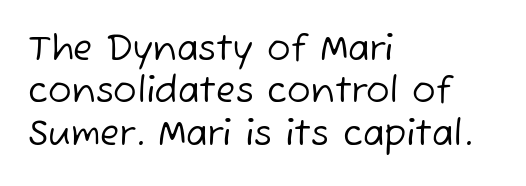
Stems and bowls with no extra thickness — not bold. The face used here is proportionally spaced, like ordinary book or web type. Caption: standard tracking, unaltered. Rule under the text: the space is simply empty. Serifs: no, the terminals of the letterforms are clean.
